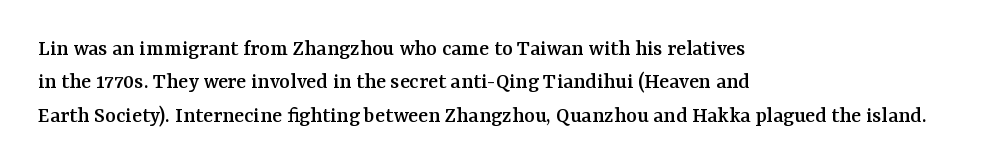
The rendering uses a moderate line-height, typical for paragraphs. These lines were composed using upright roman letters. The gaps between neighbouring characters are ordinary and unremarkable. Has an underline been added? It has not. Line starts are locked; line ends wander.
